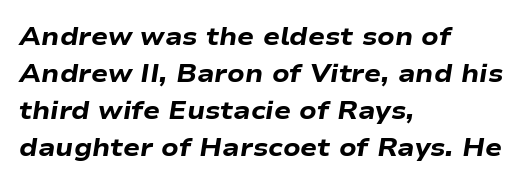
Each word holds together tightly as a unit, with standard inter-letter gaps. These lines carry a lot of weight — the face is fully bold. The designer left line spacing at the default. Descenders hang freely into open space. These lines were composed using italics.
